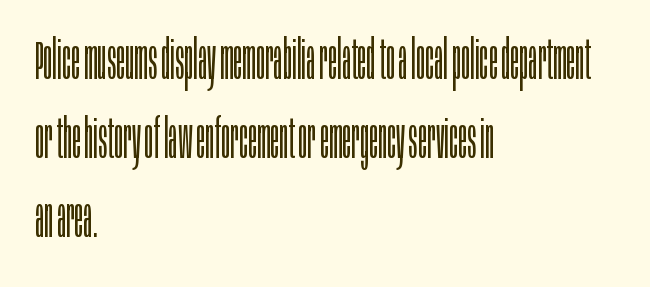
{"serif": "no", "italic": "no", "bold": "no", "weight": "light", "width": "condensed", "stroke_contrast": "low", "x_height": "large", "monospaced": "no", "underline": "no", "align": "left", "line_spacing": "normal", "line_spacing_ratio": 1.44, "letter_spacing": "normal", "letter_spacing_em": 0.0, "glyph_px": 55}
